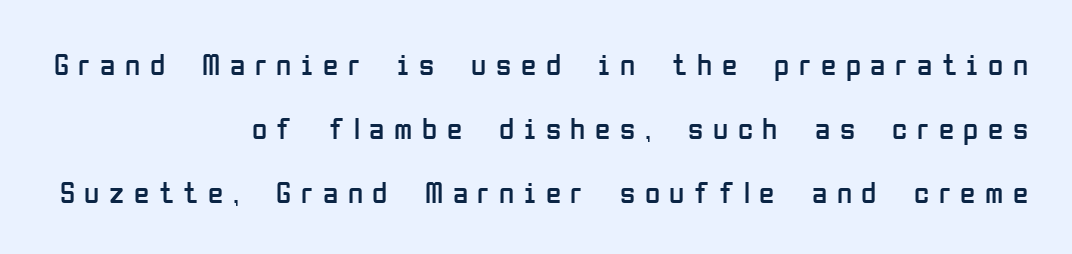
Bare-footed words on every line. The characters display no serif detailing; their extremities are plain. No italicization has been applied; the sample stays upright. Caption: expanded tracking, letters set apart.
